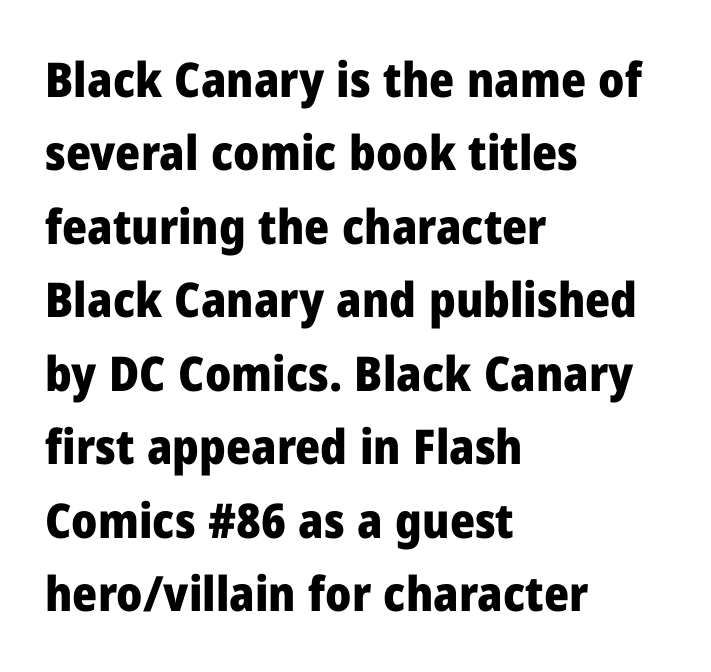
{"serif": "no", "italic": "no", "bold": "yes", "weight": "heavy", "width": "normal", "stroke_contrast": "low", "x_height": "medium", "monospaced": "no", "underline": "no", "align": "left", "line_spacing": "normal", "line_spacing_ratio": 1.53, "letter_spacing": "normal", "letter_spacing_em": 0.0, "glyph_px": 48}
